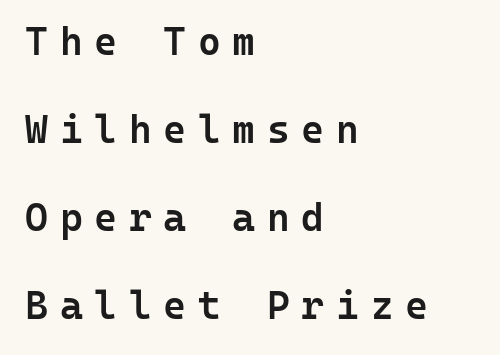
The image shows 39 px semibold sans-serif type, upright, monospaced; set left-aligned, loose line spacing (2.26x), unusually wide letter spacing (+0.3 em), not underlined; low stroke contrast and a medium x-height.
